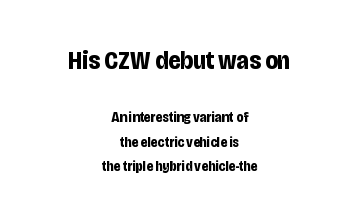
Visually the block forms a symmetrical silhouette, jagged on both flanks. No word sits above an underline. Students, this is bold: see how much ink each stroke carries. Characters remain perfectly vertical along every line. Glyph-to-glyph distance matches everyday printed text. You get the large type first, then a drop to smaller type.
